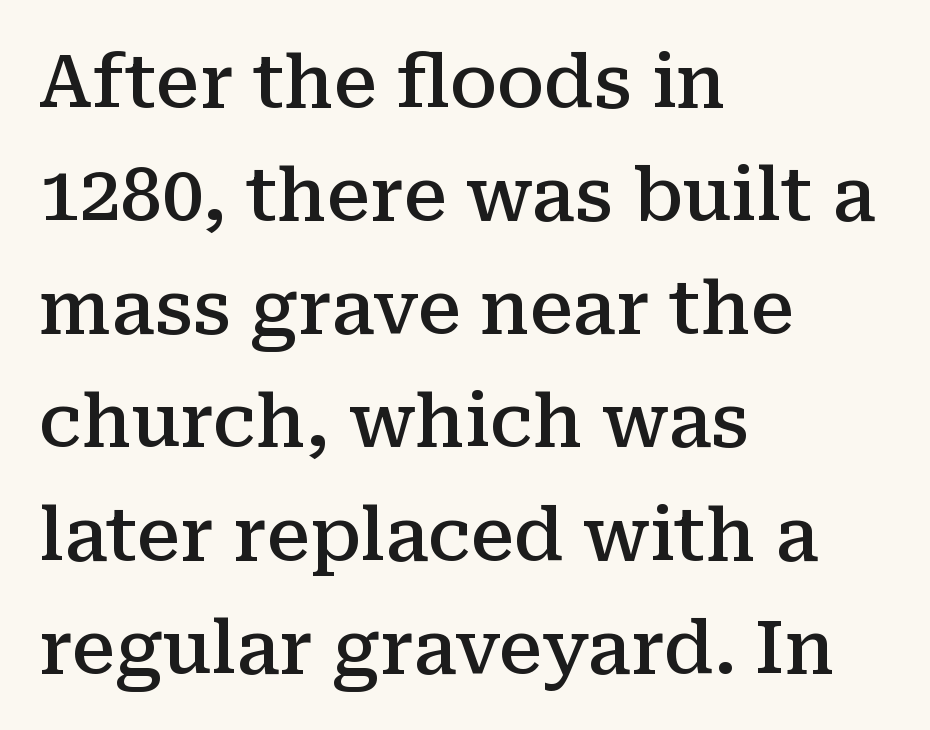
The image shows 73 px semibold serif type, upright; set left-aligned, normal line spacing (1.55x), normal letter spacing, not underlined; medium stroke contrast and a medium x-height.
